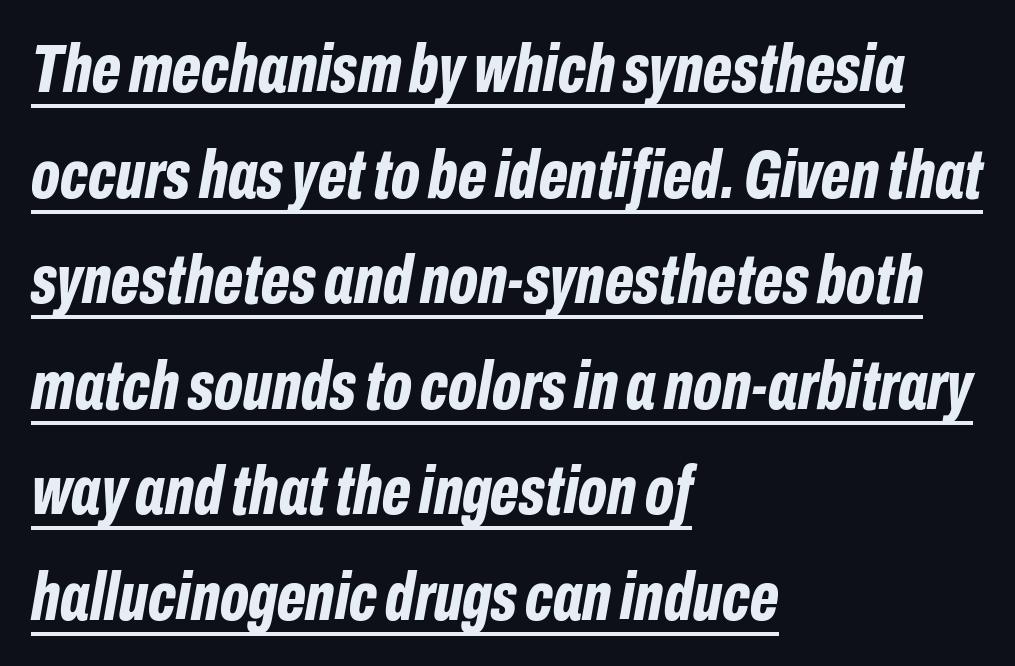
{"italic": "yes", "lean": "right", "slant_degrees": 10, "bold": "yes", "weight": "bold", "width": "condensed", "stroke_contrast": "low", "x_height": "medium", "monospaced": "no", "underline": "yes", "align": "left", "line_spacing": "normal", "line_spacing_ratio": 1.53, "letter_spacing": "normal", "letter_spacing_em": 0.0, "glyph_px": 69}
